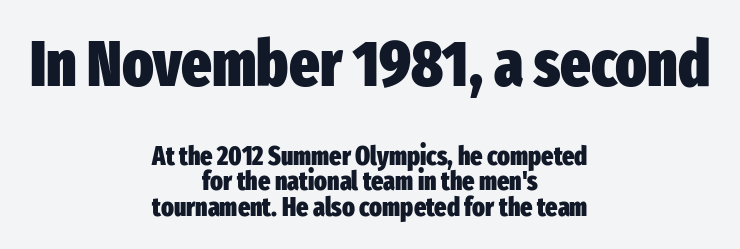
Q: Is the text bold? A: Yes.
Q: Is the text italic (slanted)? A: No, it is upright.
Q: Is the typeface a serif or a sans-serif typeface? A: Sans-serif.
Q: Is the text underlined? A: No.
Q: How is the paragraph aligned? A: Centered.
Q: Is the spacing between letters normal or unusually wide? A: Normal.
Q: Is the spacing between lines tight, normal or loose? A: Tight.
Q: Which block of text is set in a larger size, the first (top) or the second (bottom)? A: The first (top) one.
Q: Width (condensed, normal, or wide)? A: Condensed.
Q: Stroke contrast? A: Low.
Q: x-height? A: Medium.
Q: Monospaced? A: No.
